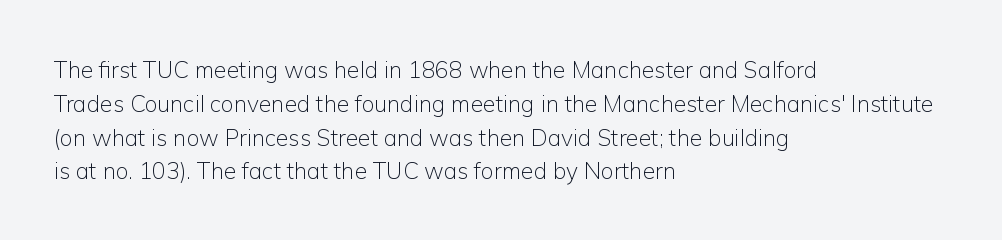
Just letters on the line, the space beneath them empty. Evenly set lines give the paragraph a standard silhouette. Heft: none added — not bold. Notice how the passage keeps a crisp vertical edge on the left only. No extra tracking has been applied to these lines. A roman cut, with each character standing at attention.
